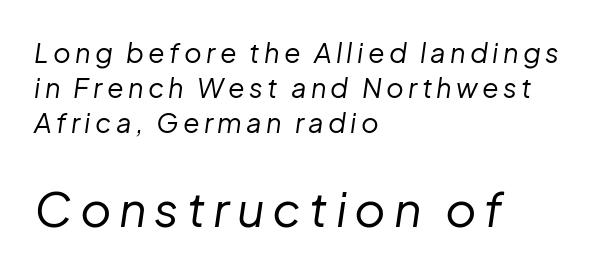
The passage is arranged the way most books set body copy — flush left. The gap between lines stays unmarked. The rendering uses natural spacing where letterforms have individual widths. The font is comparable to plain body text, perhaps lighter.
